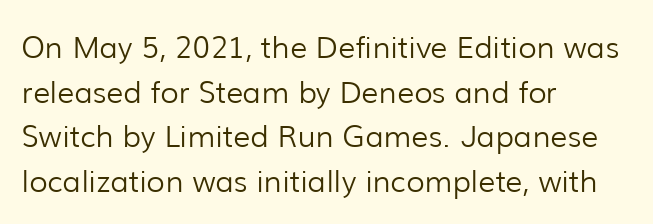
The image shows 30 px light sans-serif type, upright; set left-aligned, normal line spacing (1.49x), normal letter spacing, not underlined; low stroke contrast and a medium x-height.
